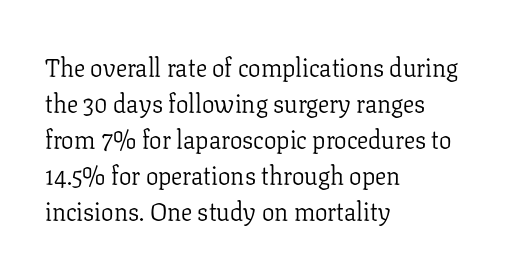
{"italic": "no", "bold": "no", "underline": "no", "align": "left", "line_spacing": "normal", "line_spacing_ratio": 1.44, "letter_spacing": "normal", "letter_spacing_em": 0.0, "glyph_px": 25}
